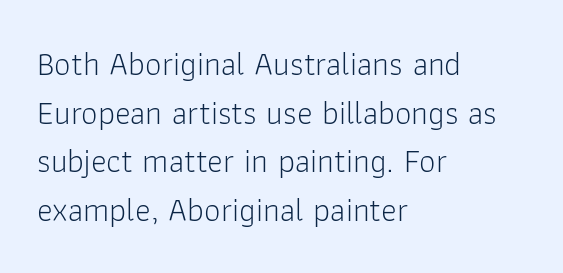
Does the type have serifs? No, each stem ends abruptly. The glyphs are unaccompanied by any horizontal stroke below them. The paragraph has a hard left edge and a soft right edge. Look at the tracking — it's just the regular setting, nothing added. Caption: face not bold, strokes unweighted. Regular leading.
